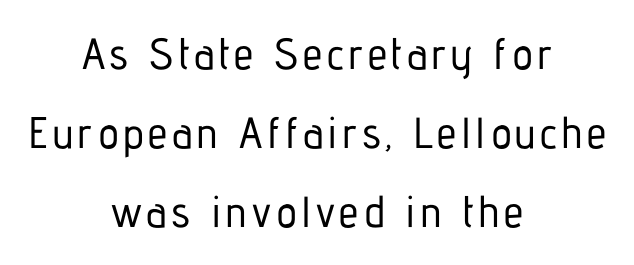
Observe the absence of serifs on each vertical stroke in this sample. The compositor balanced each line on the midline. Note the varied advance widths — an 'i' is clearly narrower than an 'm'. Rendered with straight, roman letterforms. Descender tails drop into unmarked territory.
